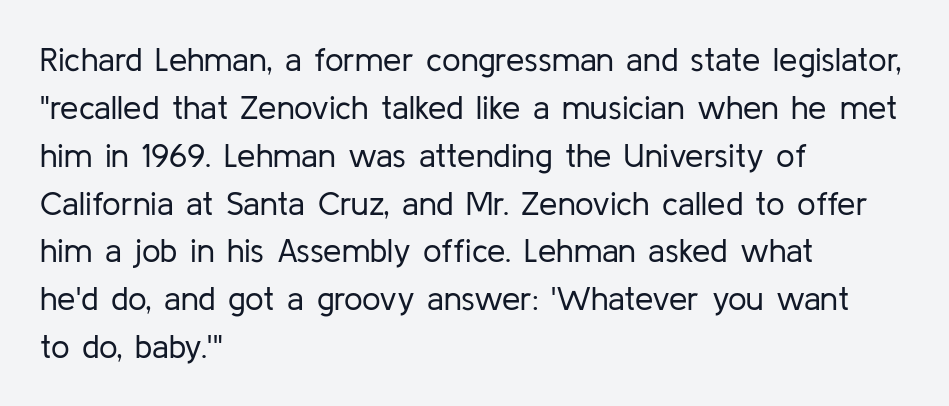
{"serif": "no", "italic": "no", "bold": "no", "weight": "regular", "width": "normal", "stroke_contrast": "low", "x_height": "medium", "monospaced": "no", "underline": "no", "align": "left", "line_spacing": "normal", "line_spacing_ratio": 1.45, "letter_spacing": "normal", "letter_spacing_em": 0.0, "glyph_px": 33}
